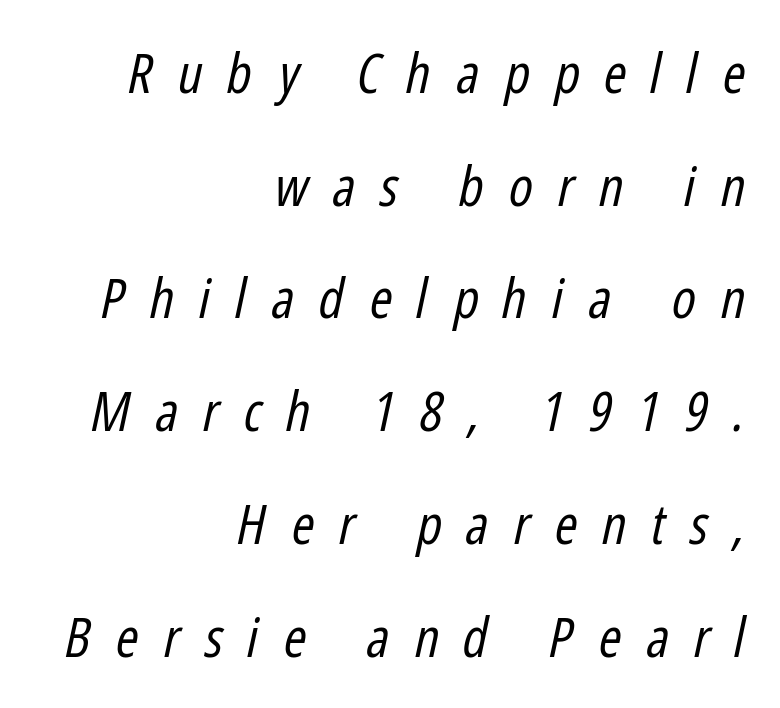
Q: Is the text bold? A: No.
Q: Is the text italic (slanted)? A: Yes, it leans right by about 12 degrees.
Q: Is the text underlined? A: No.
Q: How is the paragraph aligned? A: Right-aligned.
Q: Is the spacing between letters normal or unusually wide? A: Unusually wide.
Q: Is the spacing between lines tight, normal or loose? A: Loose.
Q: Width (condensed, normal, or wide)? A: Condensed.
Q: Stroke contrast? A: Low.
Q: x-height? A: Medium.
Q: Monospaced? A: No.
